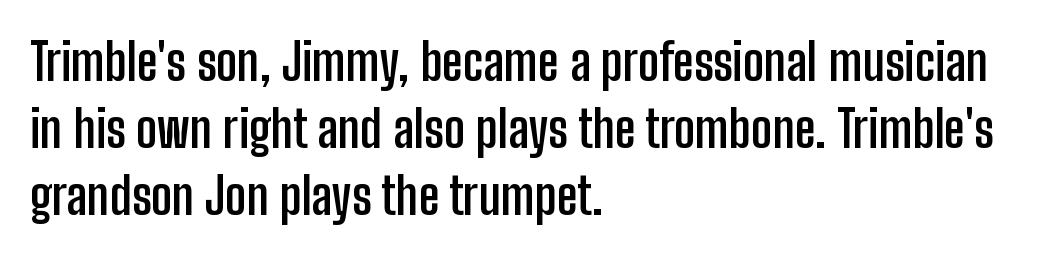
The image shows 51 px semibold, condensed sans-serif type, upright; set left-aligned, normal line spacing (1.31x), normal letter spacing, not underlined; low stroke contrast and a medium x-height.
